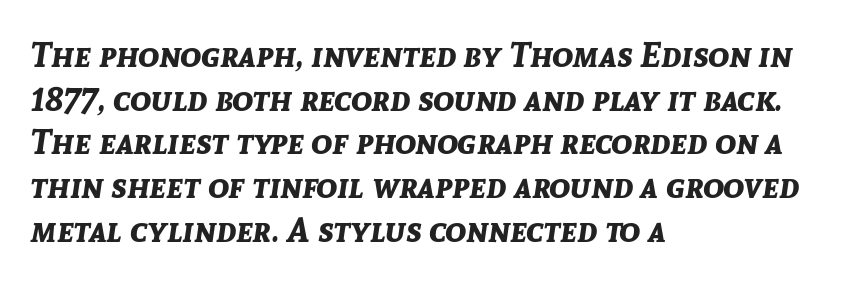
These lines keep a tight, regular rhythm from letter to letter. It's the slanting kind of type. Evenly set lines give the paragraph a standard silhouette. This sample has the flowing, uneven cadence of proportional lettering. Bare-footed words on every line.
